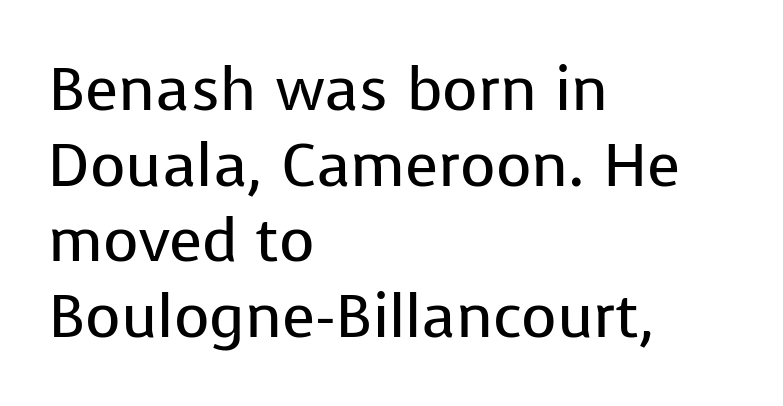
The image shows 61 px regular-weight sans-serif type, upright; set left-aligned, line spacing 1.24x, normal letter spacing, not underlined; low stroke contrast and a medium x-height.
